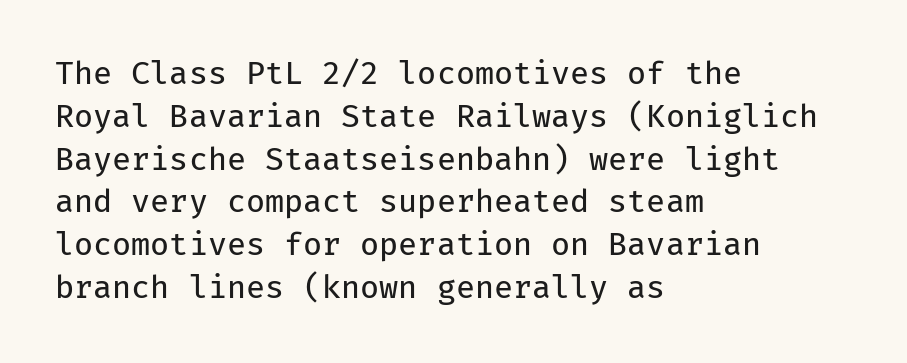
Q: Is the text bold? A: No.
Q: Is the text italic (slanted)? A: No, it is upright.
Q: Is the typeface a serif or a sans-serif typeface? A: Sans-serif.
Q: Is the text underlined? A: No.
Q: How is the paragraph aligned? A: Left-aligned.
Q: Is the spacing between letters normal or unusually wide? A: Normal.
Q: Is the spacing between lines tight, normal or loose? A: Normal.
Q: Width (condensed, normal, or wide)? A: Normal.
Q: Stroke contrast? A: Low.
Q: x-height? A: Medium.
Q: Monospaced? A: Yes.
